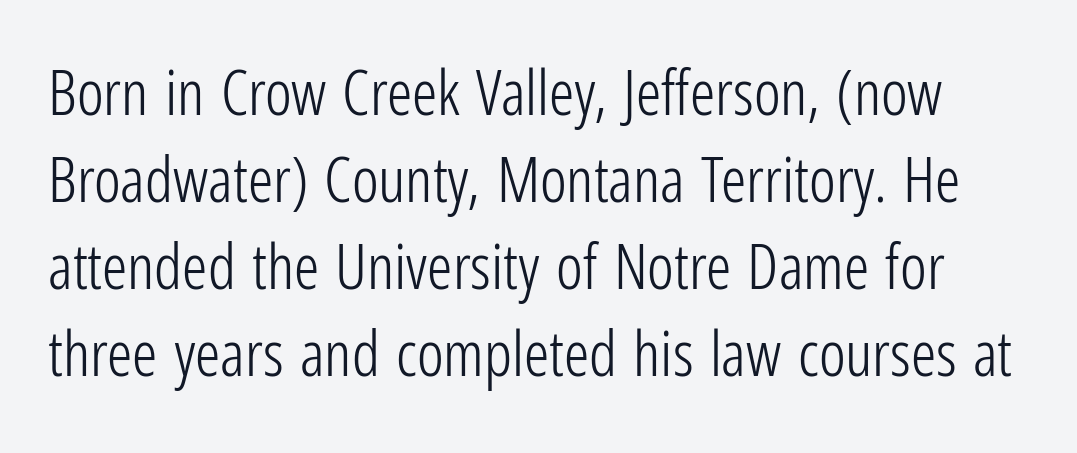
Q: Is the text bold? A: No.
Q: Is the text italic (slanted)? A: No, it is upright.
Q: Is the typeface a serif or a sans-serif typeface? A: Sans-serif.
Q: Is the text underlined? A: No.
Q: Is the spacing between letters normal or unusually wide? A: Normal.
Q: Is the spacing between lines tight, normal or loose? A: Normal.
Q: Width (condensed, normal, or wide)? A: Condensed.
Q: Stroke contrast? A: Low.
Q: x-height? A: Medium.
Q: Monospaced? A: No.
